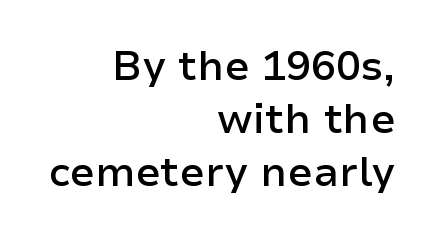
Q: Is the text bold? A: Semi-bold.
Q: Is the text italic (slanted)? A: No, it is upright.
Q: Is the typeface a serif or a sans-serif typeface? A: Sans-serif.
Q: Is the text underlined? A: No.
Q: How is the paragraph aligned? A: Right-aligned.
Q: Is the spacing between letters normal or unusually wide? A: Normal.
Q: Is the spacing between lines tight, normal or loose? A: Normal.
Q: Width (condensed, normal, or wide)? A: Normal.
Q: Stroke contrast? A: Low.
Q: x-height? A: Medium.
Q: Monospaced? A: No.
